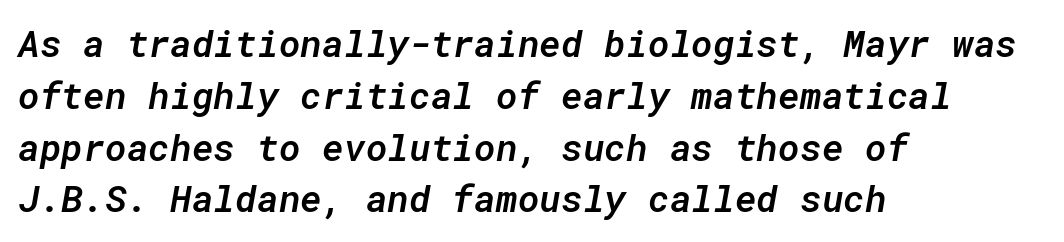
Q: Is the text bold? A: Semi-bold.
Q: Is the text italic (slanted)? A: Yes, it leans right by about 10 degrees.
Q: Is the text underlined? A: No.
Q: How is the paragraph aligned? A: Left-aligned.
Q: Is the spacing between letters normal or unusually wide? A: Normal.
Q: Is the spacing between lines tight, normal or loose? A: Normal.
Q: Width (condensed, normal, or wide)? A: Normal.
Q: Stroke contrast? A: Low.
Q: x-height? A: Medium.
Q: Monospaced? A: Yes.
